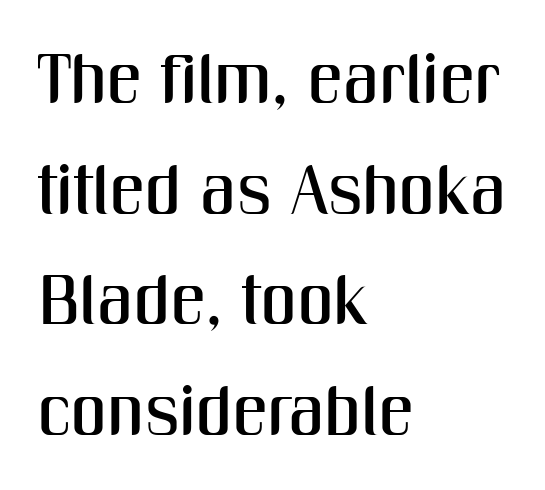
The block of text has a typical density, with ordinary space between rows. Character widths vary here, with narrow letters taking less room than wide ones. Tracking value appears to be zero — textbook default spacing. Check where the strokes stop: nothing finishes them off — pure sans. Just letters on the line, the space beneath them empty.
